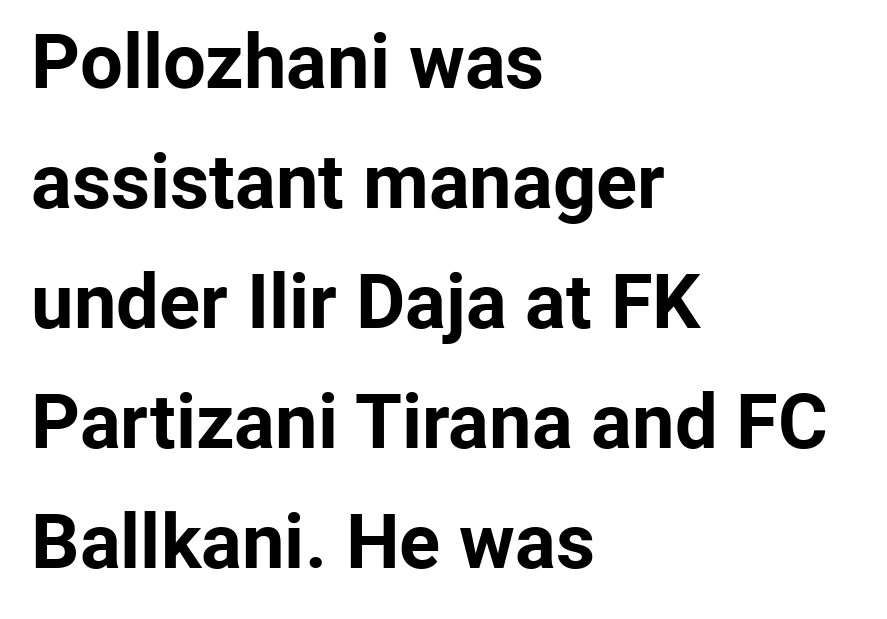
The image shows 76 px bold sans-serif type, upright; set left-aligned, normal line spacing (1.58x), normal letter spacing, not underlined; low stroke contrast and a medium x-height.
